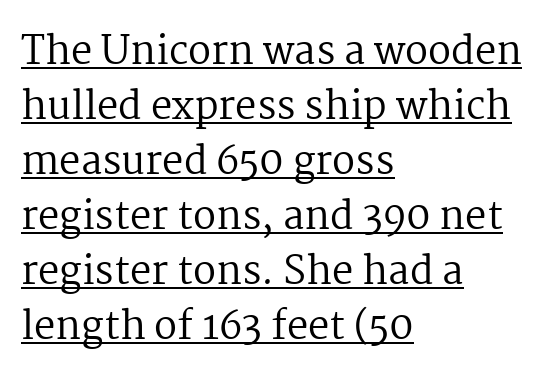
{"serif": "yes", "italic": "no", "bold": "no", "weight": "regular", "width": "normal", "stroke_contrast": "medium", "x_height": "medium", "monospaced": "no", "underline": "yes", "align": "left", "line_spacing": "normal", "line_spacing_ratio": 1.45, "letter_spacing": "normal", "letter_spacing_em": 0.0, "glyph_px": 38}
